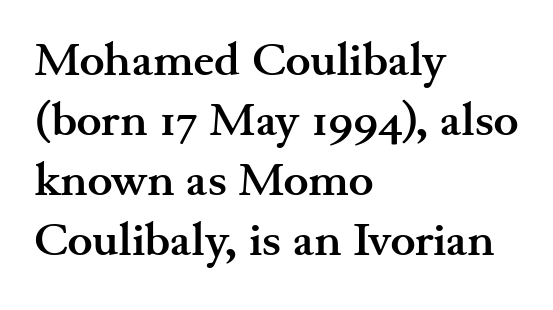
Q: Is the text bold? A: Yes.
Q: Is the text italic (slanted)? A: No, it is upright.
Q: Is the typeface a serif or a sans-serif typeface? A: Serif.
Q: Is the text underlined? A: No.
Q: How is the paragraph aligned? A: Left-aligned.
Q: Is the spacing between letters normal or unusually wide? A: Normal.
Q: Is the spacing between lines tight, normal or loose? A: Normal.
Q: Width (condensed, normal, or wide)? A: Wide.
Q: Stroke contrast? A: Medium.
Q: x-height? A: Small.
Q: Monospaced? A: No.
